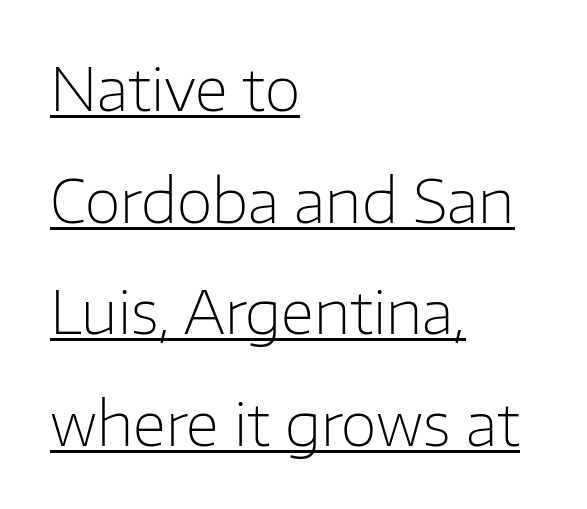
Q: Is the text bold? A: No.
Q: Is the text italic (slanted)? A: No, it is upright.
Q: Is the typeface a serif or a sans-serif typeface? A: Sans-serif.
Q: Is the text underlined? A: Yes.
Q: How is the paragraph aligned? A: Left-aligned.
Q: Is the spacing between letters normal or unusually wide? A: Normal.
Q: Width (condensed, normal, or wide)? A: Normal.
Q: Stroke contrast? A: Low.
Q: x-height? A: Medium.
Q: Monospaced? A: No.
